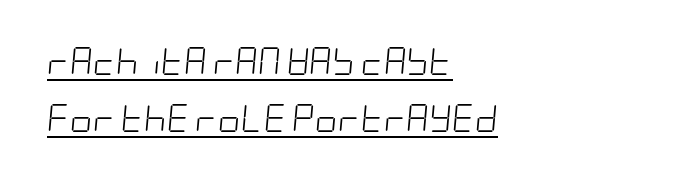
The image shows 28 px light, condensed type, italic (leaning right); set left-aligned, loose line spacing (2.04x), normal letter spacing, underlined; low stroke contrast and a large x-height.
